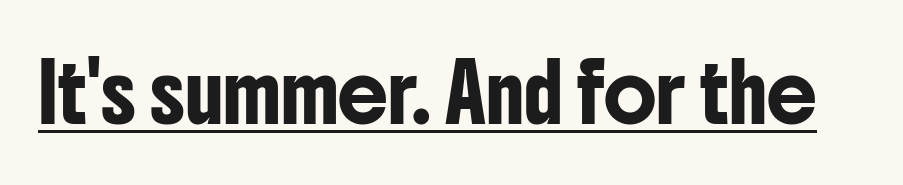
Q: Is the text italic (slanted)? A: No, it is upright.
Q: Is the typeface a serif or a sans-serif typeface? A: Sans-serif.
Q: Is the text underlined? A: Yes.
Q: Is the spacing between letters normal or unusually wide? A: Normal.
Q: Width (condensed, normal, or wide)? A: Condensed.
Q: Stroke contrast? A: Low.
Q: x-height? A: Medium.
Q: Monospaced? A: No.
